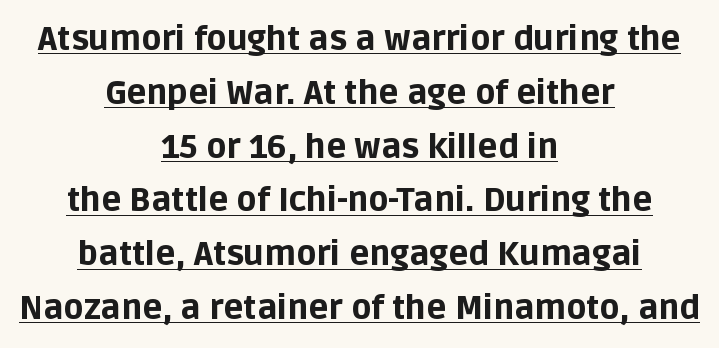
{"serif": "no", "italic": "no", "bold": "yes", "weight": "bold", "width": "normal", "stroke_contrast": "low", "x_height": "large", "monospaced": "no", "underline": "yes", "align": "center", "line_spacing": "normal", "line_spacing_ratio": 1.63, "letter_spacing": "normal", "letter_spacing_em": 0.0, "glyph_px": 33}
